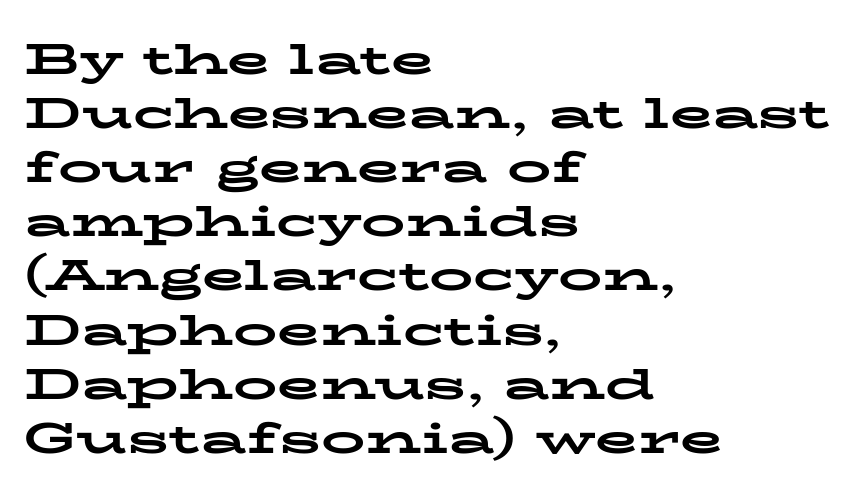
Q: Is the text bold? A: Yes.
Q: Is the text italic (slanted)? A: No, it is upright.
Q: Is the typeface a serif or a sans-serif typeface? A: Serif.
Q: Is the text underlined? A: No.
Q: How is the paragraph aligned? A: Left-aligned.
Q: Is the spacing between letters normal or unusually wide? A: Normal.
Q: Width (condensed, normal, or wide)? A: Wide.
Q: Stroke contrast? A: Low.
Q: x-height? A: Medium.
Q: Monospaced? A: No.
